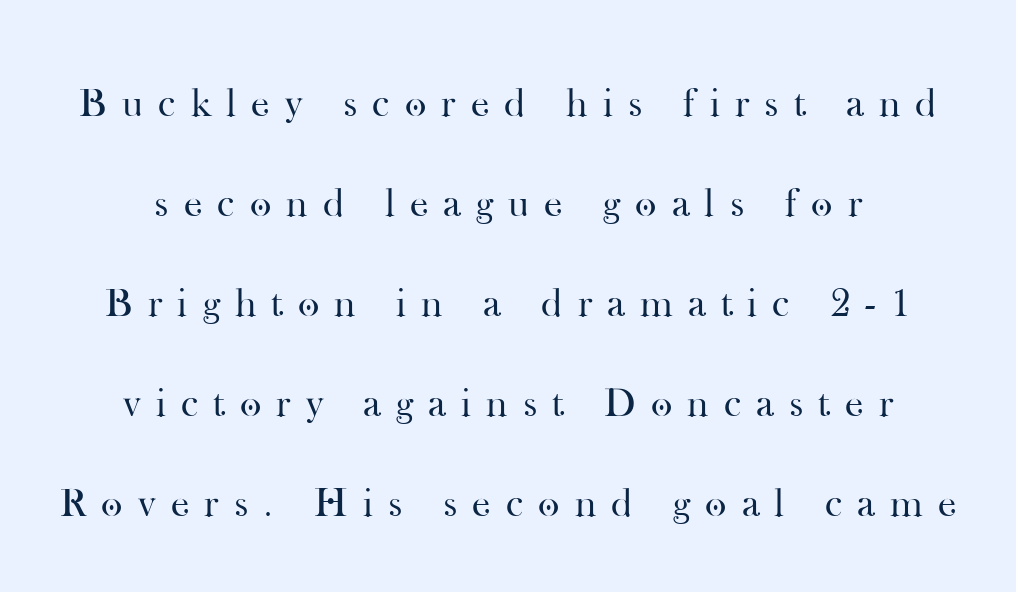
Is the block centered? Yes — each line is placed symmetrically about the middle. The zone under the glyphs is completely vacant. The rendering uses natural spacing where letterforms have individual widths. Bold? No — there's no thickening of the strokes.
